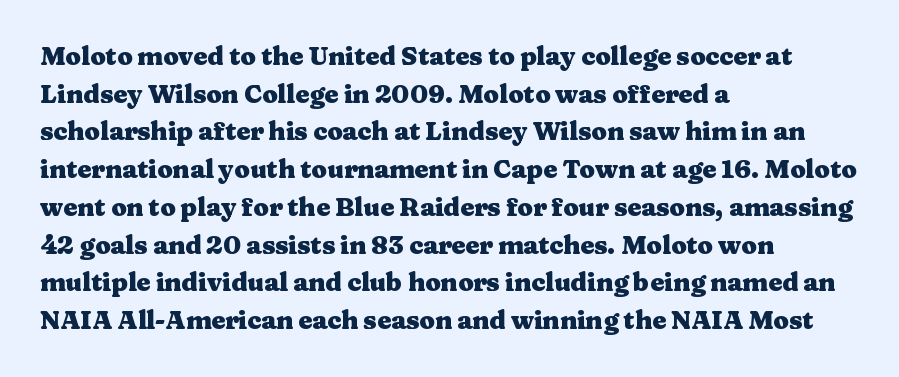
Students, note that the glyphs here touch the page at normal intervals. The vertical gap from one line to the next is medium. The lettering stays uniformly vertical, giving the passage a roman look. The lines are quadded left. Heft: maximum for text — a bold. Type without underlining.
